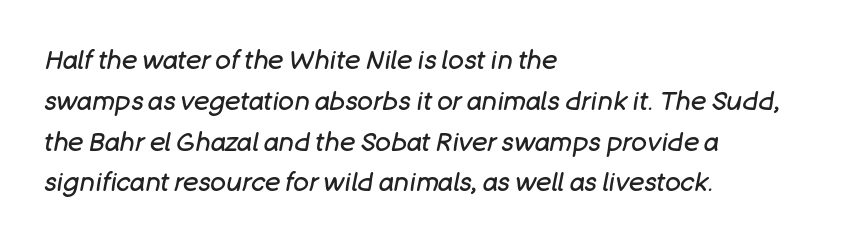
The image shows 26 px text type, italic (leaning right); set left-aligned, normal line spacing (1.57x), normal letter spacing, not underlined.
